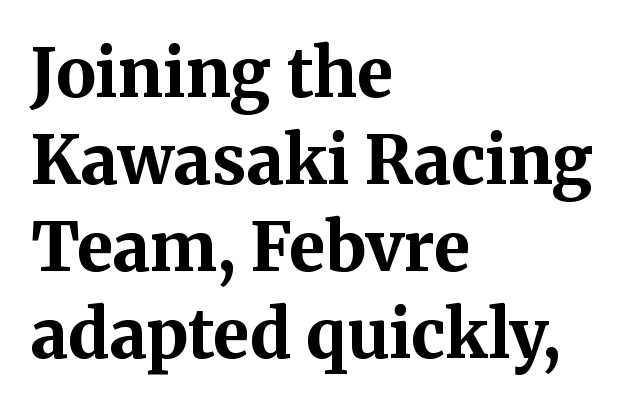
Q: Is the text bold? A: Yes.
Q: Is the text italic (slanted)? A: No, it is upright.
Q: Is the typeface a serif or a sans-serif typeface? A: Serif.
Q: Is the text underlined? A: No.
Q: How is the paragraph aligned? A: Left-aligned.
Q: Is the spacing between letters normal or unusually wide? A: Normal.
Q: Is the spacing between lines tight, normal or loose? A: Normal.
Q: Width (condensed, normal, or wide)? A: Normal.
Q: Stroke contrast? A: Medium.
Q: x-height? A: Medium.
Q: Monospaced? A: No.
